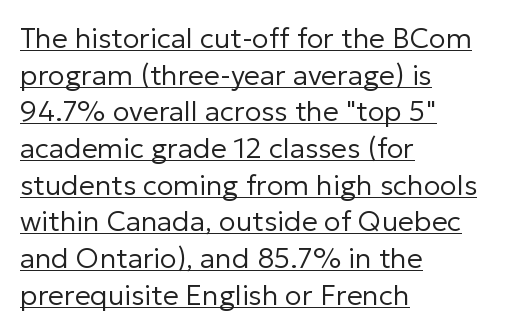
No heavy texture on the line: the type isn't bold. Short note: letters normally spaced. Layout note: lines flush left. Classification — sans serif. The rendering uses the underline text-decoration.
